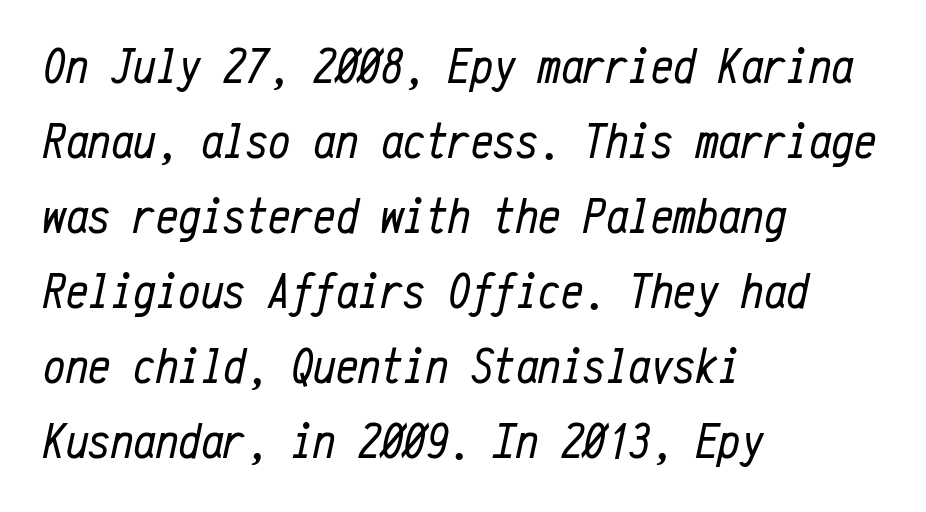
{"italic": "yes", "lean": "right", "slant_degrees": 12, "bold": "no", "weight": "regular", "width": "condensed", "stroke_contrast": "low", "x_height": "medium", "monospaced": "yes", "underline": "no", "align": "left", "line_spacing": "normal", "line_spacing_ratio": 1.5, "letter_spacing": "normal", "letter_spacing_em": 0.0, "glyph_px": 50}
